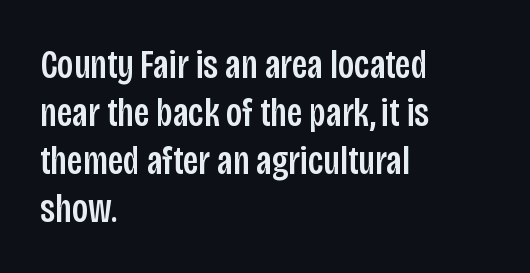
{"serif": "no", "italic": "no", "width": "condensed", "stroke_contrast": "low", "x_height": "large", "monospaced": "no", "underline": "no", "align": "left", "line_spacing_ratio": 1.2, "letter_spacing": "normal", "letter_spacing_em": 0.0, "glyph_px": 40}
